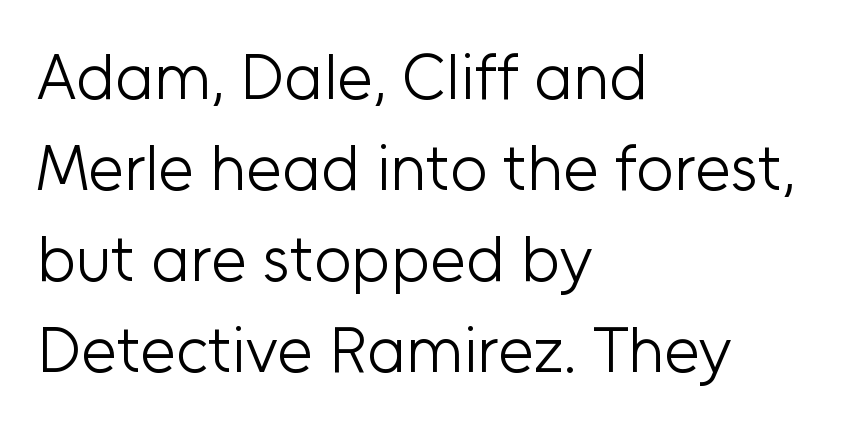
Type without underlining. Every stem runs plumb, perpendicular to the baseline. Nobody touched the tracking dial on this one. Classification — sans serif. Leading matches the norm, producing a regular column.
